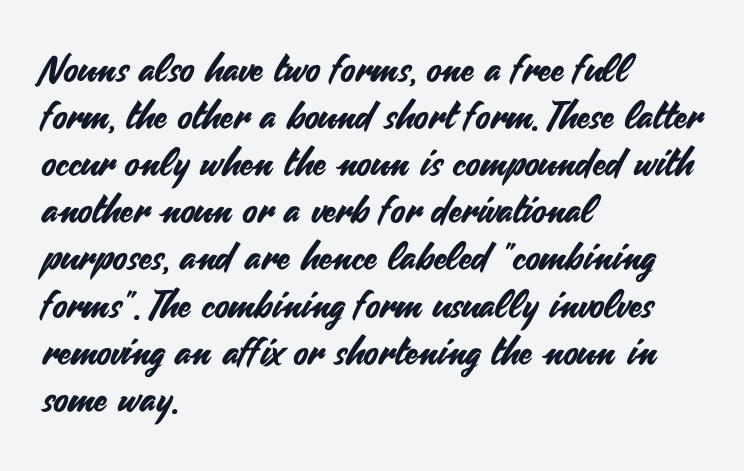
Q: Is the text italic (slanted)? A: Yes.
Q: Is the typeface a serif or a sans-serif typeface? A: Sans-serif.
Q: Is the text underlined? A: No.
Q: How is the paragraph aligned? A: Left-aligned.
Q: Is the spacing between letters normal or unusually wide? A: Normal.
Q: Width (condensed, normal, or wide)? A: Normal.
Q: Stroke contrast? A: Medium.
Q: x-height? A: Small.
Q: Monospaced? A: No.
